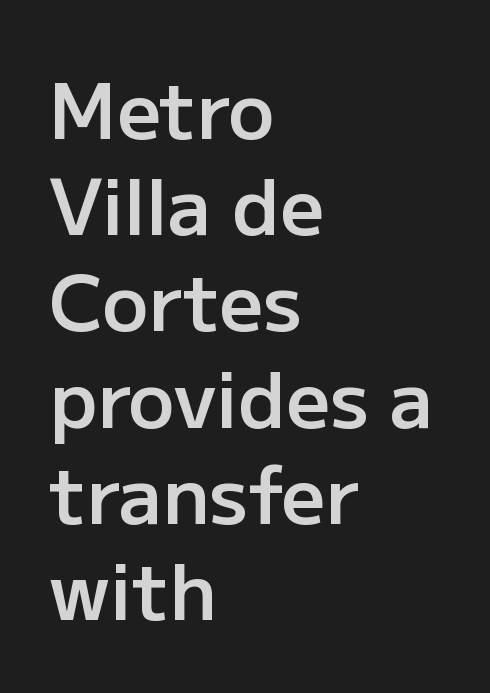
{"serif": "no", "italic": "no", "bold": "semi", "weight": "semibold", "width": "normal", "stroke_contrast": "low", "x_height": "medium", "monospaced": "no", "underline": "no", "align": "left", "line_spacing": "normal", "line_spacing_ratio": 1.25, "letter_spacing": "normal", "letter_spacing_em": 0.0, "glyph_px": 77}
